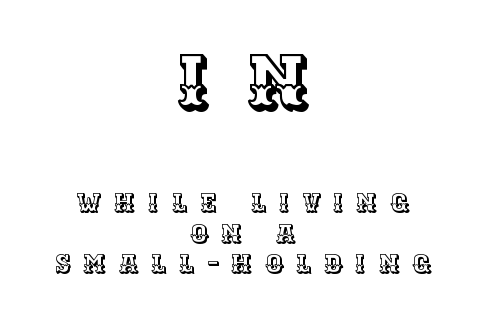
Horizontal alignment here is central, giving a formal, balanced look. Just letters on the line, the space beneath them empty. Italic? Not at all — the glyphs are vertical. Looks like regular typesetting: each glyph gets only the width it needs.
